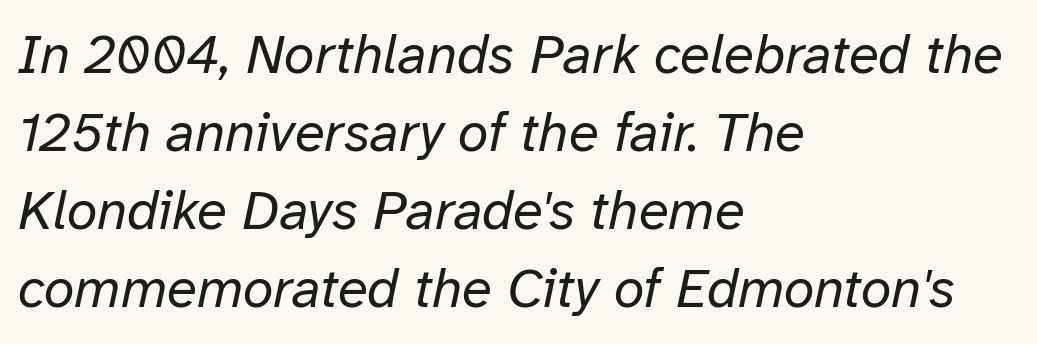
These glyphs show unthickened strokes, regular width or finer. The letters are slanted; this is an italic face. The gaps between neighbouring characters are ordinary and unremarkable. Whoever set this chose a conventional vertical rhythm. In CSS terms this would be text-align: left. Descenders hang freely into open space.
